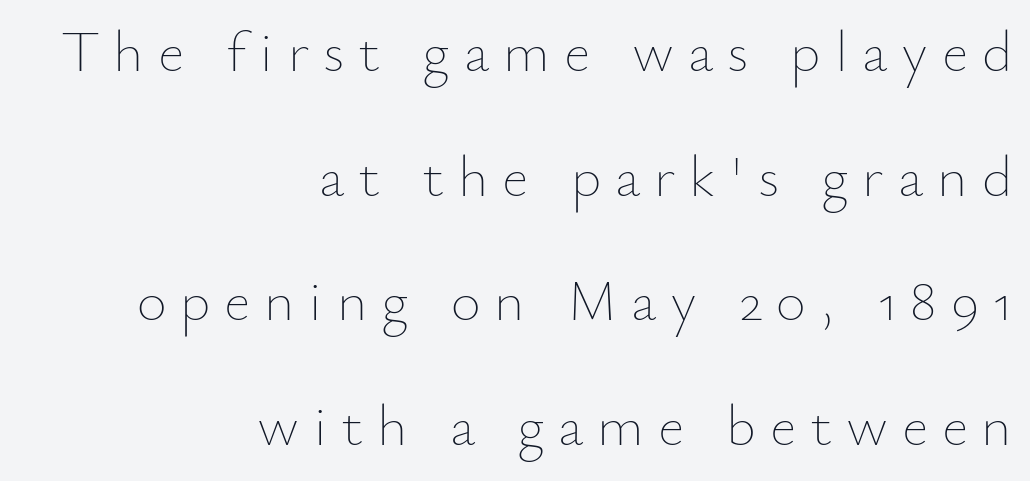
{"italic": "no", "bold": "no", "weight": "thin", "width": "normal", "stroke_contrast": "low", "x_height": "small", "monospaced": "no", "underline": "no", "align": "right", "line_spacing": "loose", "line_spacing_ratio": 2.15, "letter_spacing": "wide", "letter_spacing_em": 0.24, "glyph_px": 58}
